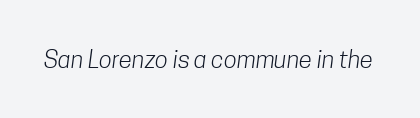
The image shows 24 px text type; set normal letter spacing, not underlined.
